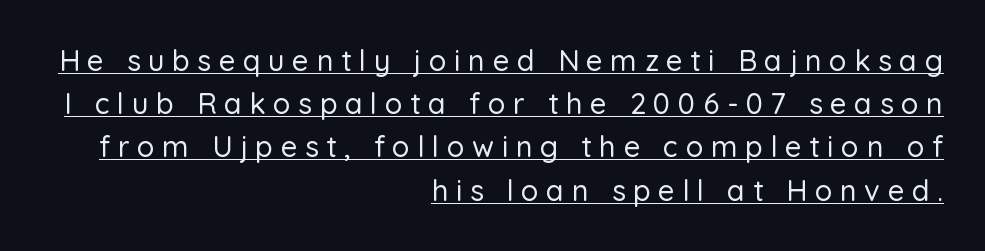
{"serif": "no", "italic": "no", "width": "normal", "stroke_contrast": "low", "x_height": "medium", "monospaced": "no", "underline": "yes", "align": "right", "line_spacing": "normal", "line_spacing_ratio": 1.49, "letter_spacing": "wide", "letter_spacing_em": 0.26, "glyph_px": 29}
